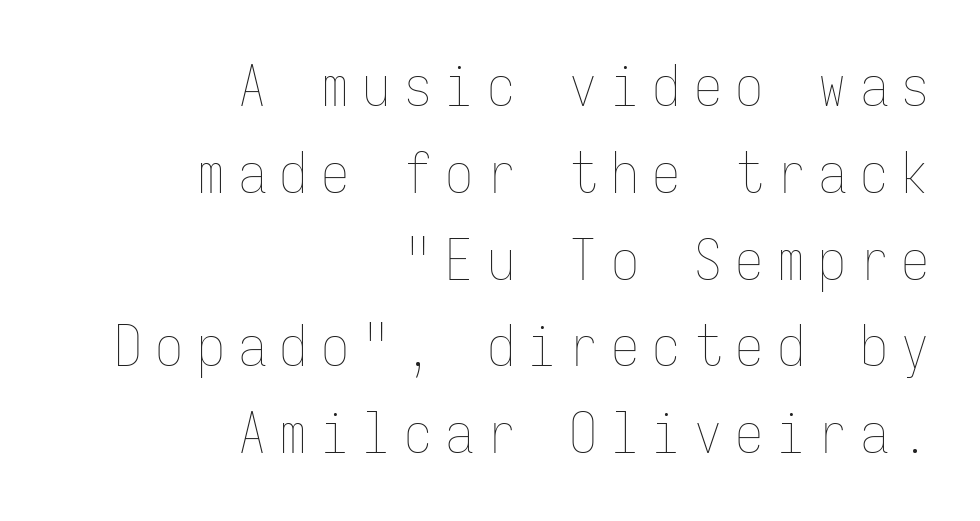
Spacing between characters has been opened up far beyond the box default. Style check: upright. Alignment: flush right. Fixed-width glyphs throughout — classic coding-font behaviour. Horizontal bands of white between lines are of average thickness. The face looks like a standard text weight, possibly lighter.
